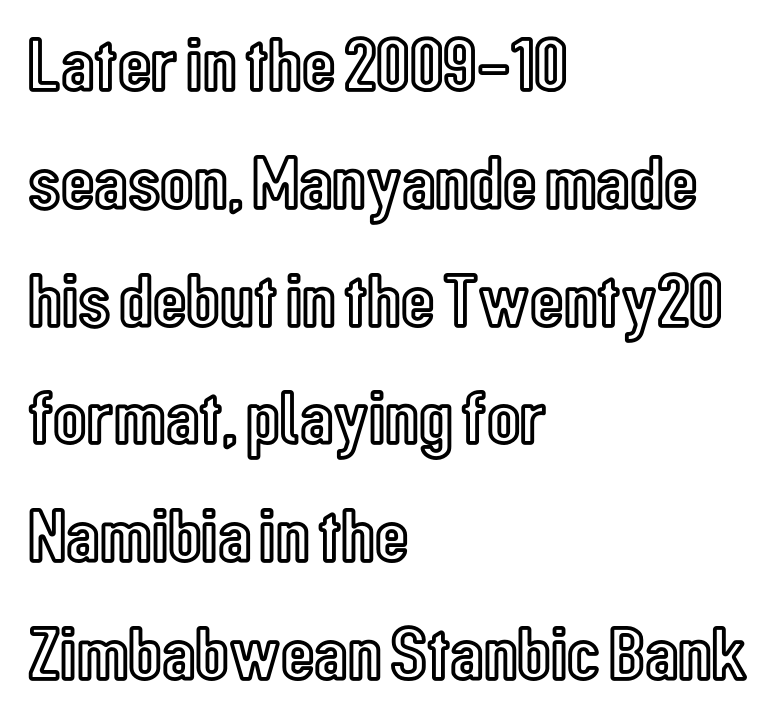
{"italic": "no", "width": "condensed", "x_height": "medium", "monospaced": "no", "underline": "no", "align": "left", "line_spacing": "normal", "line_spacing_ratio": 1.53, "letter_spacing": "normal", "letter_spacing_em": 0.0, "glyph_px": 77}
